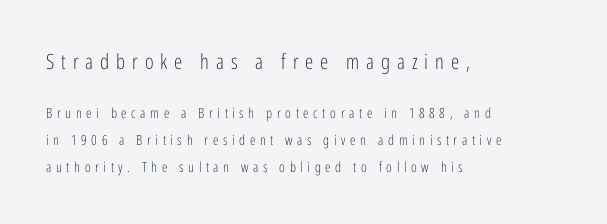
Q: Is the text bold? A: No.
Q: Is the text italic (slanted)? A: No, it is upright.
Q: Is the text underlined? A: No.
Q: How is the paragraph aligned? A: Left-aligned.
Q: Is the spacing between letters normal or unusually wide? A: Unusually wide.
Q: Is the spacing between lines tight, normal or loose? A: Loose.
Q: Which block of text is set in a larger size, the first (top) or the second (bottom)? A: The first (top) one.
